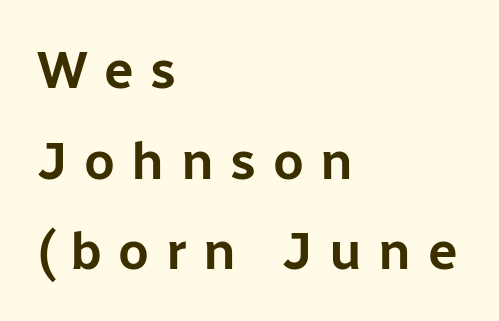
{"serif": "no", "italic": "no", "width": "normal", "stroke_contrast": "low", "x_height": "medium", "monospaced": "no", "underline": "no", "align": "left", "line_spacing_ratio": 1.71, "letter_spacing": "wide", "letter_spacing_em": 0.31, "glyph_px": 53}
